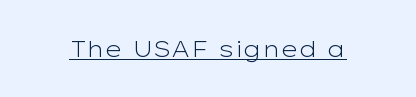
Students, observe the line beneath the letters — that is underlining. You can tell it's not italic because the verticals are truly vertical. Stems here are at most as thick as an everyday book face. Between one letter and the next there's only the usual sliver of space.
